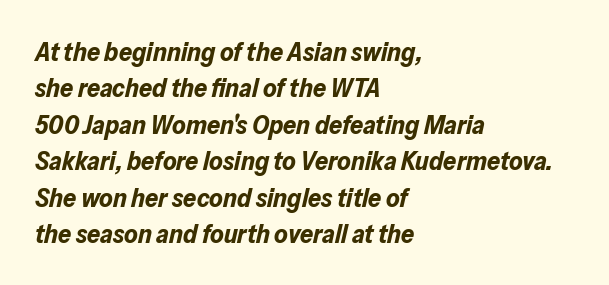
{"italic": "yes", "lean": "right", "slant_degrees": 13, "bold": "yes", "underline": "no", "align": "left", "line_spacing": "normal", "line_spacing_ratio": 1.4, "letter_spacing": "normal", "letter_spacing_em": 0.0, "glyph_px": 26}
